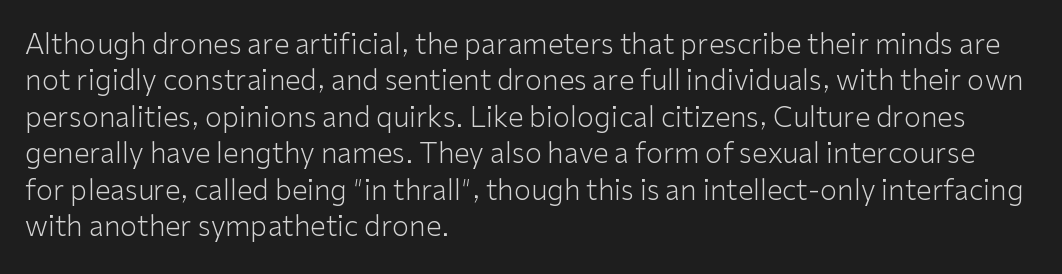
{"serif": "no", "italic": "no", "bold": "no", "weight": "light", "width": "normal", "stroke_contrast": "low", "x_height": "medium", "monospaced": "no", "underline": "no", "align": "left", "line_spacing": "normal", "line_spacing_ratio": 1.3, "letter_spacing": "normal", "letter_spacing_em": 0.0, "glyph_px": 28}
